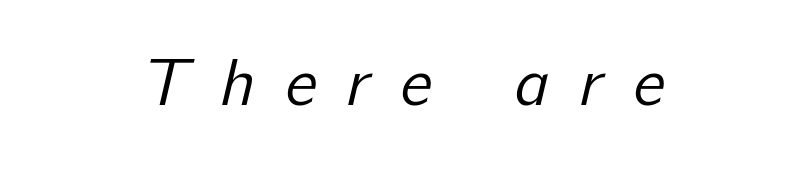
Q: Is the text bold? A: No.
Q: Is the typeface a serif or a sans-serif typeface? A: Sans-serif.
Q: Is the text underlined? A: No.
Q: Is the spacing between letters normal or unusually wide? A: Unusually wide.
Q: Width (condensed, normal, or wide)? A: Normal.
Q: Stroke contrast? A: Low.
Q: x-height? A: Medium.
Q: Monospaced? A: No.
